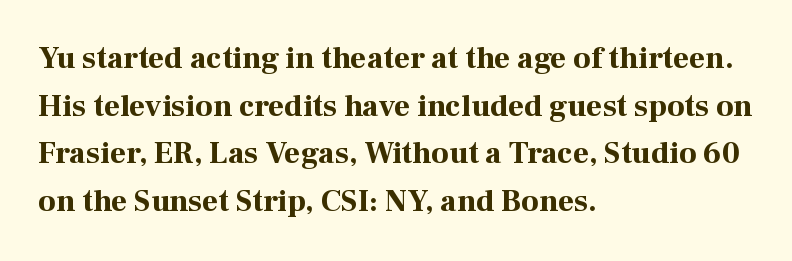
Q: Is the text bold? A: Yes.
Q: Is the text italic (slanted)? A: No, it is upright.
Q: Is the typeface a serif or a sans-serif typeface? A: Serif.
Q: Is the text underlined? A: No.
Q: How is the paragraph aligned? A: Left-aligned.
Q: Is the spacing between letters normal or unusually wide? A: Normal.
Q: Is the spacing between lines tight, normal or loose? A: Normal.
Q: Width (condensed, normal, or wide)? A: Normal.
Q: Stroke contrast? A: High.
Q: x-height? A: Medium.
Q: Monospaced? A: No.
